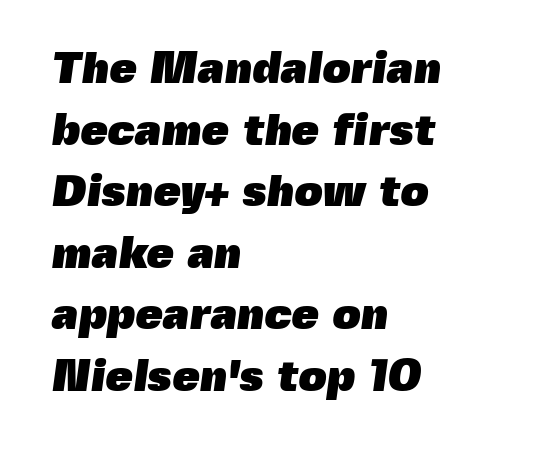
Strong, thick strokes mark this as bold type. Students, note that the glyphs here touch the page at normal intervals. Vertically, the passage feels balanced, rows spaced as you'd expect. The ragged edge is on the right, which tells us the setting is flush left. Underline: absent. This sample has the flowing, uneven cadence of proportional lettering.
